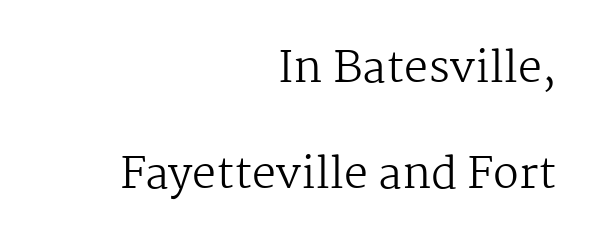
This sample has the flowing, uneven cadence of proportional lettering. The type family on display is of the serif kind. Notice the wide empty band between every row — that's loose leading. Where is the straight margin? On the right. The letters look calm and open, with moderate or lighter stems. These lines were composed using upright roman letters.
